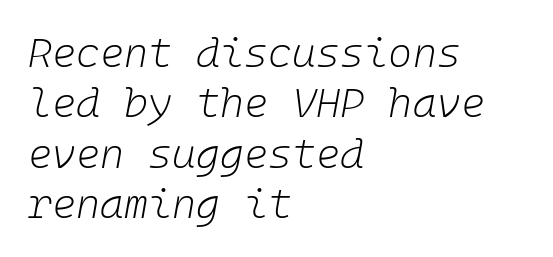
{"italic": "yes", "lean": "right", "slant_degrees": 10, "bold": "no", "weight": "light", "width": "normal", "stroke_contrast": "low", "x_height": "medium", "underline": "no", "align": "left", "line_spacing_ratio": 1.23, "letter_spacing": "normal", "letter_spacing_em": 0.0, "glyph_px": 41}
